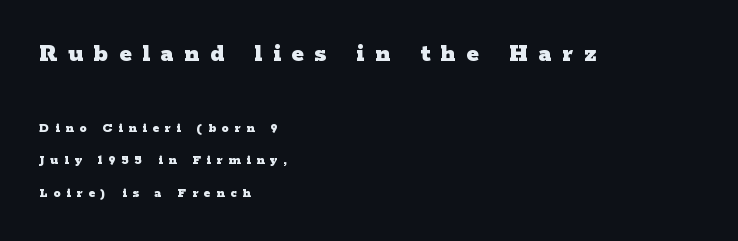
{"italic": "no", "bold": "yes", "underline": "no", "align": "left", "line_spacing": "loose", "line_spacing_ratio": 2.31, "letter_spacing": "wide", "letter_spacing_em": 0.42, "larger_block": "first", "size_ratio": 1.86, "glyph_px": 26}
